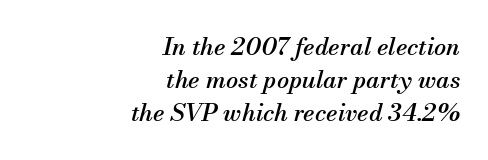
The image shows 24 px text type, italic (leaning right); set right-aligned, normal line spacing (1.38x), normal letter spacing, not underlined.
